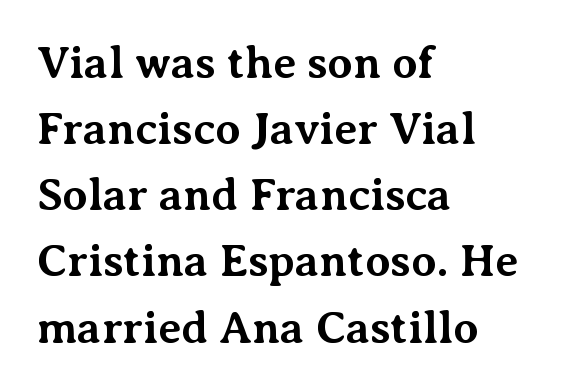
Is this a fixed-width face? No — the glyphs have proportional, varying widths. When letters stand straight like this, we call the style roman or upright. If you measured baseline to baseline, you'd find a middling distance. Its strokes are broad and dark, the hallmark of bold type. Each line starts at the same left margin while the right side varies. This sample uses plain, unmodified letter spacing.
